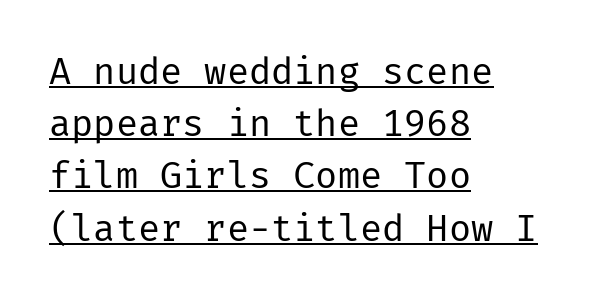
Tracking value appears to be zero — textbook default spacing. When letters stand straight like this, we call the style roman or upright. A sans-serif font was chosen for this passage. A baseline rule has been typeset under these characters. The characters are drawn with everyday or finer stroke widths. Each new line begins a customary step beneath the previous one.
